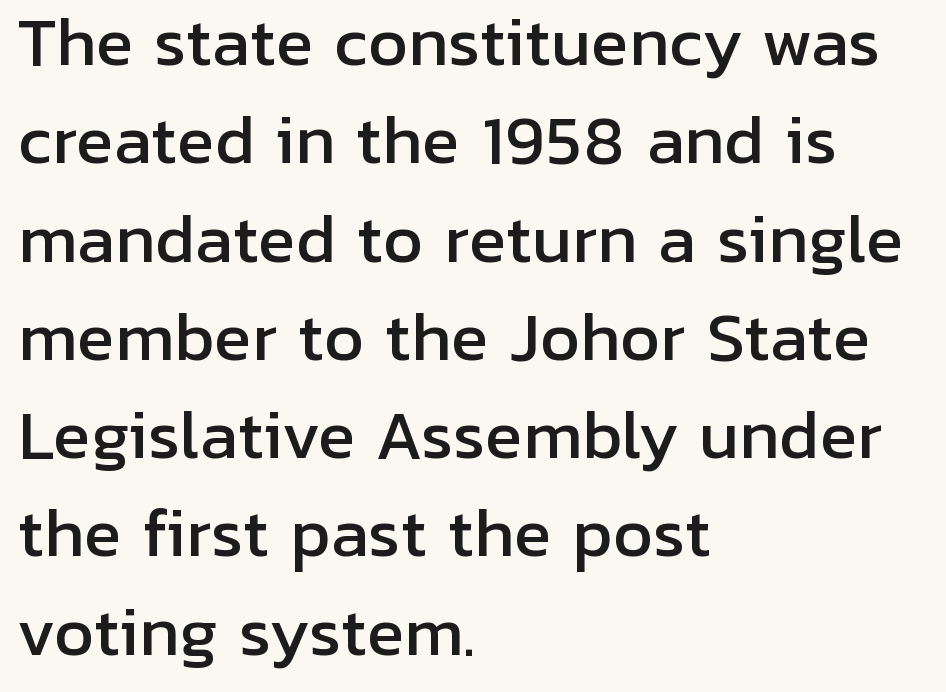
The image shows 63 px sans-serif type, upright; set left-aligned, normal line spacing (1.56x), normal letter spacing, not underlined; low stroke contrast and a medium x-height.
